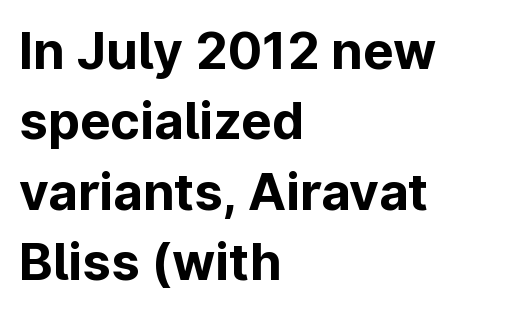
The image shows 51 px bold sans-serif type, upright; set left-aligned, normal line spacing (1.38x), normal letter spacing, not underlined; low stroke contrast and a medium x-height.
